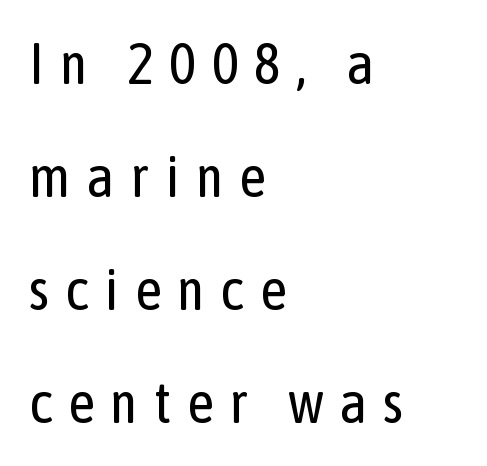
{"serif": "no", "italic": "no", "bold": "no", "weight": "regular", "width": "condensed", "stroke_contrast": "low", "x_height": "medium", "monospaced": "no", "underline": "no", "align": "left", "line_spacing": "loose", "line_spacing_ratio": 1.95, "letter_spacing": "wide", "letter_spacing_em": 0.27, "glyph_px": 58}
